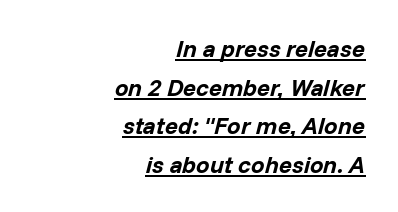
The image shows 24 px bold type, italic (leaning right); set right-aligned, normal line spacing (1.61x), normal letter spacing, underlined.
